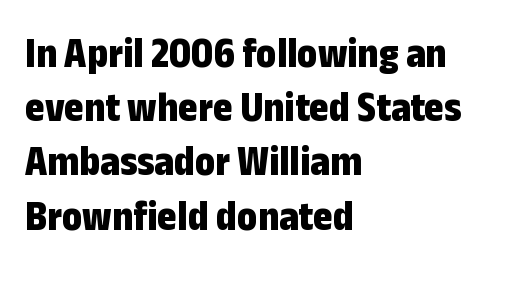
Q: Is the text bold? A: Yes.
Q: Is the text italic (slanted)? A: No, it is upright.
Q: Is the typeface a serif or a sans-serif typeface? A: Sans-serif.
Q: Is the text underlined? A: No.
Q: How is the paragraph aligned? A: Left-aligned.
Q: Is the spacing between letters normal or unusually wide? A: Normal.
Q: Is the spacing between lines tight, normal or loose? A: Normal.
Q: Width (condensed, normal, or wide)? A: Condensed.
Q: Stroke contrast? A: Low.
Q: x-height? A: Medium.
Q: Monospaced? A: No.
